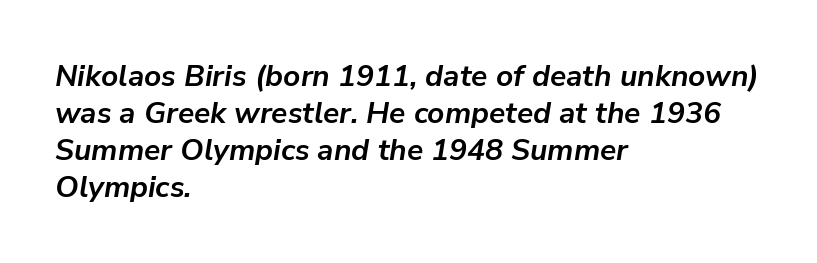
Q: Is the text bold? A: Yes.
Q: Is the text italic (slanted)? A: Yes, it leans right by about 9 degrees.
Q: Is the text underlined? A: No.
Q: How is the paragraph aligned? A: Left-aligned.
Q: Is the spacing between letters normal or unusually wide? A: Normal.
Q: Width (condensed, normal, or wide)? A: Normal.
Q: Stroke contrast? A: Low.
Q: x-height? A: Medium.
Q: Monospaced? A: No.
